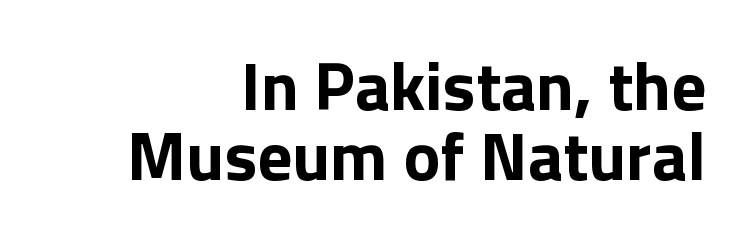
The image shows 69 px bold sans-serif type, upright; set right-aligned, tight line spacing (1.01x), normal letter spacing, not underlined; low stroke contrast and a medium x-height.
